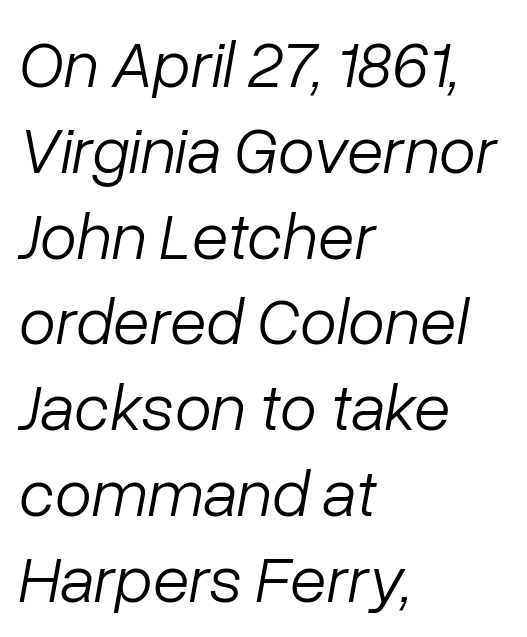
{"italic": "yes", "lean": "right", "slant_degrees": 10, "bold": "no", "weight": "light", "width": "normal", "stroke_contrast": "low", "x_height": "medium", "monospaced": "no", "underline": "no", "align": "left", "line_spacing": "normal", "line_spacing_ratio": 1.28, "letter_spacing": "normal", "letter_spacing_em": 0.0, "glyph_px": 67}
